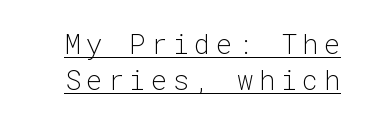
Quick note: not italic, upright. The vertical gap from one line to the next is medium. Characters follow at a spacing far wider than the type designer built in. Heft: none added — not bold. Honestly, the underline is the first thing you notice here.
